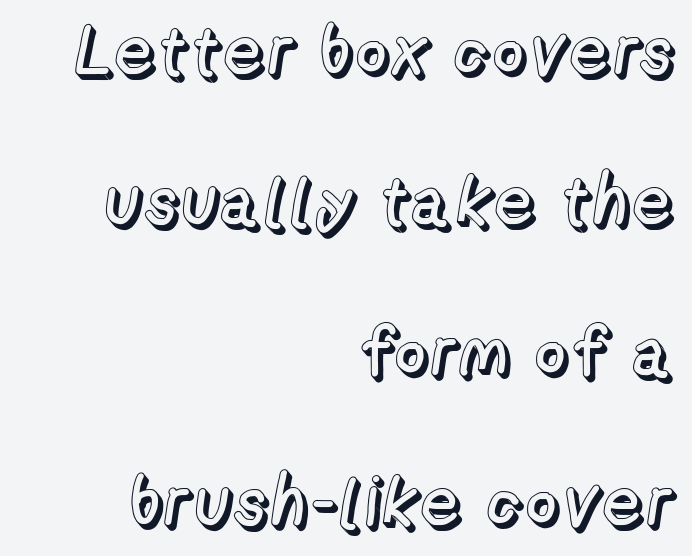
{"width": "normal", "x_height": "medium", "monospaced": "no", "underline": "no", "align": "right", "line_spacing": "loose", "line_spacing_ratio": 2.18, "letter_spacing": "normal", "letter_spacing_em": 0.0, "glyph_px": 69}
